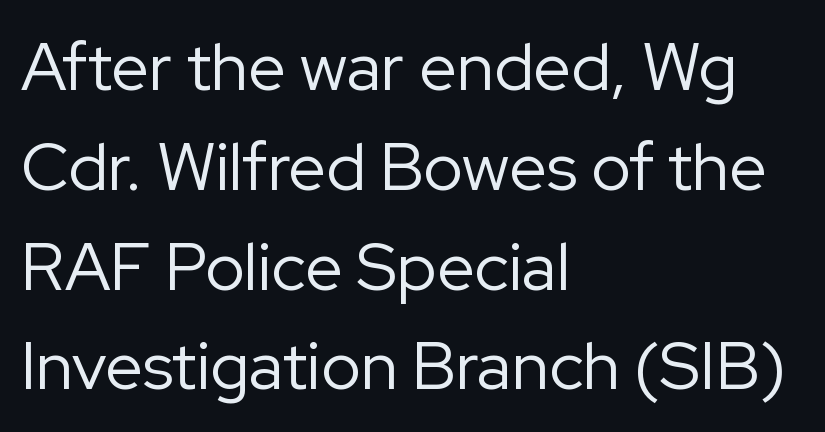
Q: Is the text bold? A: No.
Q: Is the text italic (slanted)? A: No, it is upright.
Q: Is the typeface a serif or a sans-serif typeface? A: Sans-serif.
Q: Is the text underlined? A: No.
Q: How is the paragraph aligned? A: Left-aligned.
Q: Is the spacing between letters normal or unusually wide? A: Normal.
Q: Is the spacing between lines tight, normal or loose? A: Normal.
Q: Width (condensed, normal, or wide)? A: Normal.
Q: Stroke contrast? A: Low.
Q: x-height? A: Medium.
Q: Monospaced? A: No.
